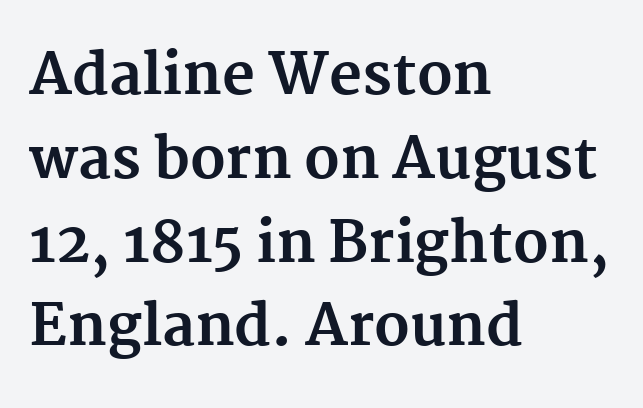
The rendering uses natural spacing where letterforms have individual widths. The specimen omits any rule beneath the text block's lines. Upright lettering throughout. Leftover space on each line is placed entirely after the last word. Every letter is thick-stroked: bold, no question.
